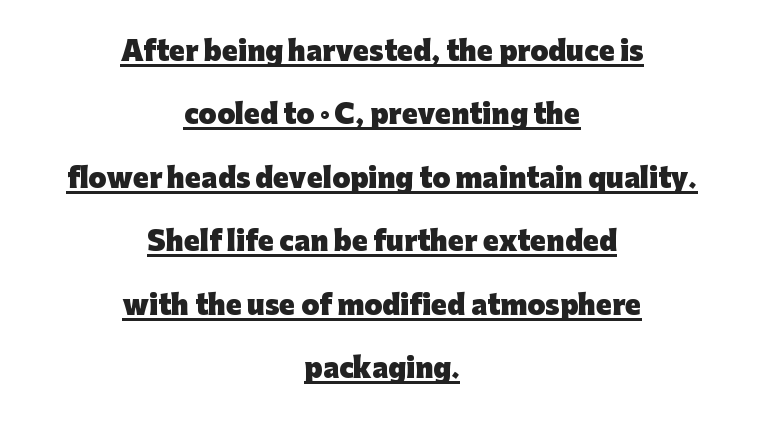
The image shows 26 px bold type, upright; set centered, loose line spacing (2.44x), normal letter spacing, underlined.
